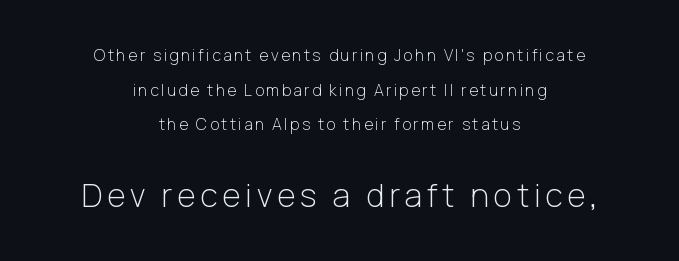
{"serif": "no", "italic": "no", "bold": "no", "weight": "light", "width": "normal", "stroke_contrast": "low", "x_height": "medium", "monospaced": "no", "underline": "no", "align": "center", "line_spacing": "loose", "line_spacing_ratio": 2.16, "larger_block": "second", "size_ratio": 2.0, "glyph_px": 32}
